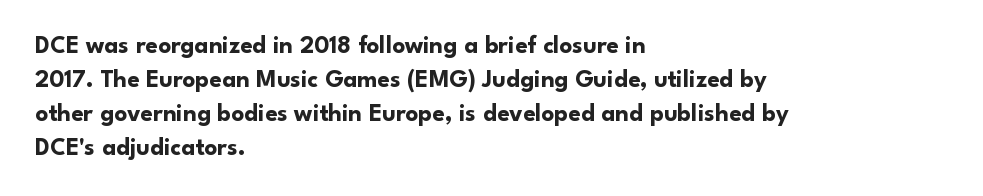
The image shows 25 px bold type, upright; set left-aligned, normal line spacing (1.36x), normal letter spacing, not underlined.
